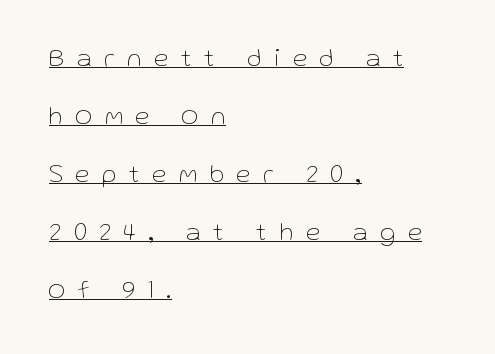
The image shows 26 px text type, upright; set left-aligned, loose line spacing (2.23x), unusually wide letter spacing (+0.49 em), underlined.
